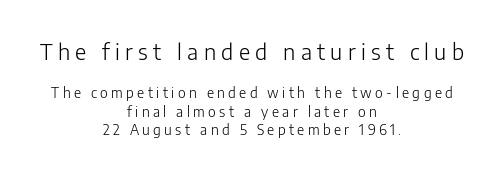
The image shows 22 px text type, upright; set centered, normal line spacing (1.31x), unusually wide letter spacing (+0.24 em), not underlined; the first (top) block is 1.57x larger.
